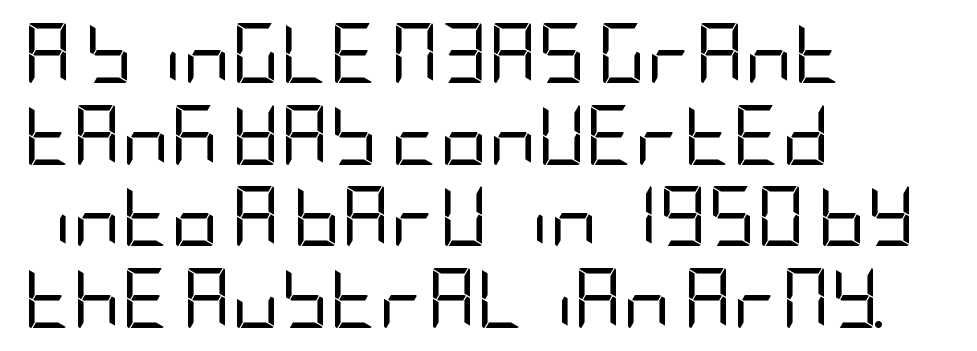
Q: Is the text bold? A: No.
Q: Is the text italic (slanted)? A: No, it is upright.
Q: Is the typeface a serif or a sans-serif typeface? A: Sans-serif.
Q: Is the text underlined? A: No.
Q: How is the paragraph aligned? A: Left-aligned.
Q: Is the spacing between letters normal or unusually wide? A: Normal.
Q: Is the spacing between lines tight, normal or loose? A: Normal.
Q: Width (condensed, normal, or wide)? A: Condensed.
Q: Stroke contrast? A: Low.
Q: x-height? A: Large.
